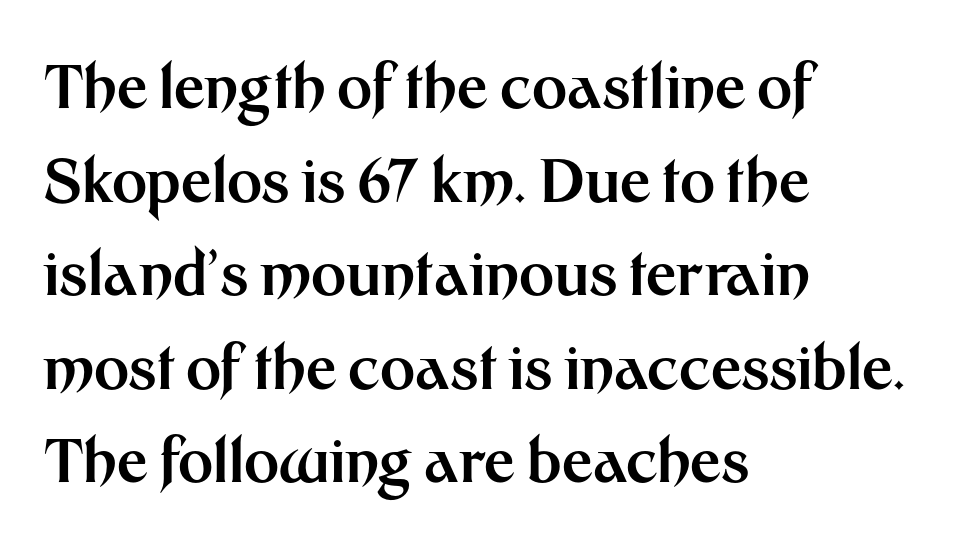
One-word summary of the alignment: left. The designer left line spacing at the default. The glyphs in this specimen are sans serif. What weight is shown? A full bold with thick strokes.
